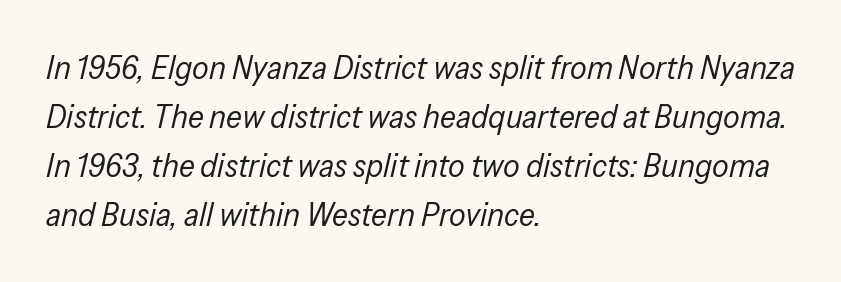
Q: Is the text bold? A: No.
Q: Is the text italic (slanted)? A: Yes, it leans right by about 13 degrees.
Q: Is the text underlined? A: No.
Q: How is the paragraph aligned? A: Left-aligned.
Q: Is the spacing between letters normal or unusually wide? A: Normal.
Q: Is the spacing between lines tight, normal or loose? A: Normal.
Q: Width (condensed, normal, or wide)? A: Condensed.
Q: Stroke contrast? A: Low.
Q: x-height? A: Medium.
Q: Monospaced? A: No.
